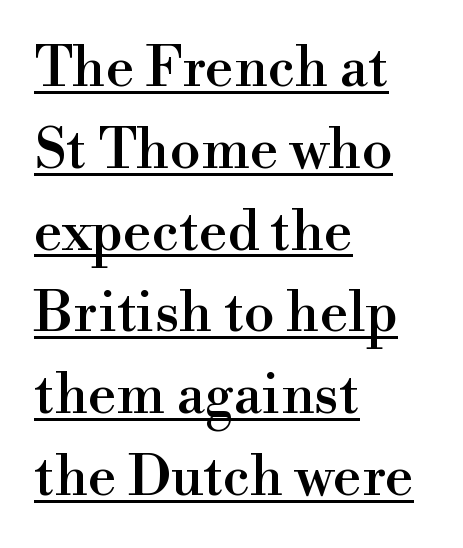
Q: Is the text italic (slanted)? A: No, it is upright.
Q: Is the typeface a serif or a sans-serif typeface? A: Serif.
Q: Is the text underlined? A: Yes.
Q: How is the paragraph aligned? A: Left-aligned.
Q: Is the spacing between letters normal or unusually wide? A: Normal.
Q: Is the spacing between lines tight, normal or loose? A: Normal.
Q: Width (condensed, normal, or wide)? A: Normal.
Q: Stroke contrast? A: High.
Q: x-height? A: Small.
Q: Monospaced? A: No.
